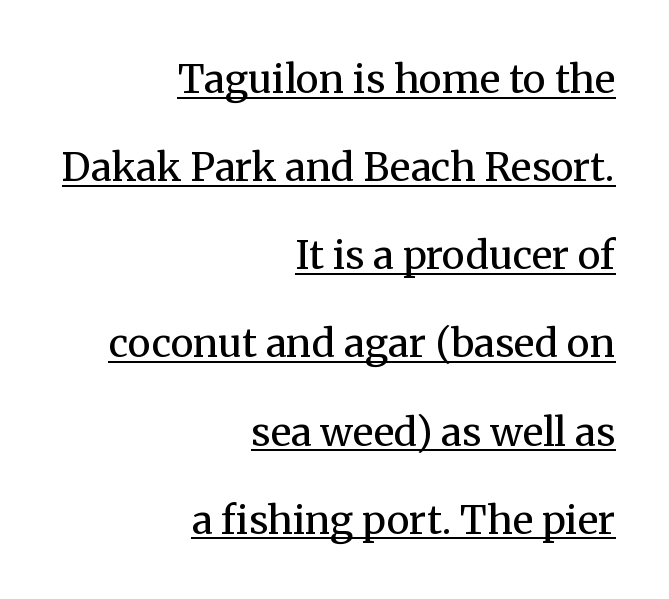
Looks like regular typesetting: each glyph gets only the width it needs. The lettering holds an erect, upright posture throughout. Notice the wide empty band between every row — that's loose leading. The characters are drawn with everyday or finer stroke widths. Notice how a bar underscores the lettering throughout. Are there feet on the stems? There are — it's a serif.
